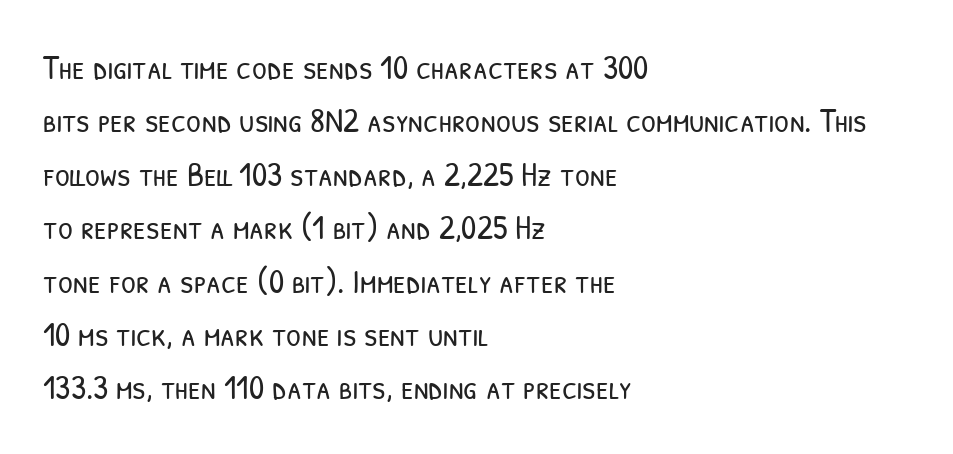
The image shows 34 px light, condensed sans-serif type; set left-aligned, normal line spacing (1.57x), normal letter spacing, not underlined; low stroke contrast and a medium x-height.
